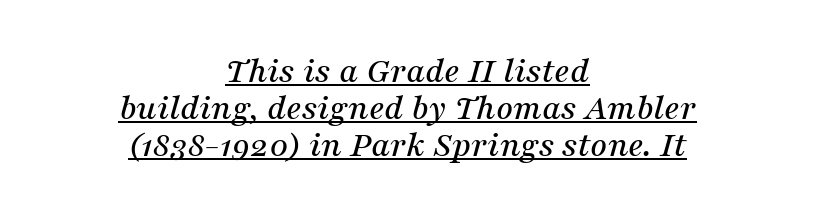
The rendering uses natural spacing where letterforms have individual widths. This sample carries an underscore along the baseline area. Each new line begins almost immediately beneath the previous one. The text block is weighted toward neither margin, spreading evenly from the middle. Small tapered or slab feet sit at the stroke ends, so this counts as serif. There is no visible air inserted between adjacent glyphs.
